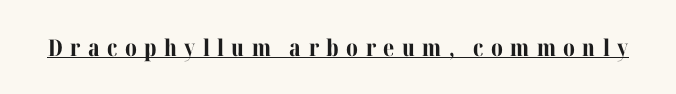
Q: Is the text bold? A: Yes.
Q: Is the text italic (slanted)? A: No, it is upright.
Q: Is the text underlined? A: Yes.
Q: Is the spacing between letters normal or unusually wide? A: Unusually wide.
